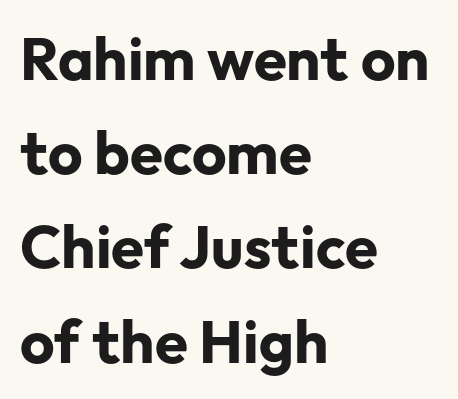
{"serif": "no", "italic": "no", "bold": "yes", "weight": "bold", "width": "normal", "stroke_contrast": "low", "x_height": "medium", "monospaced": "no", "underline": "no", "align": "left", "line_spacing": "normal", "line_spacing_ratio": 1.57, "letter_spacing": "normal", "letter_spacing_em": 0.0, "glyph_px": 60}
